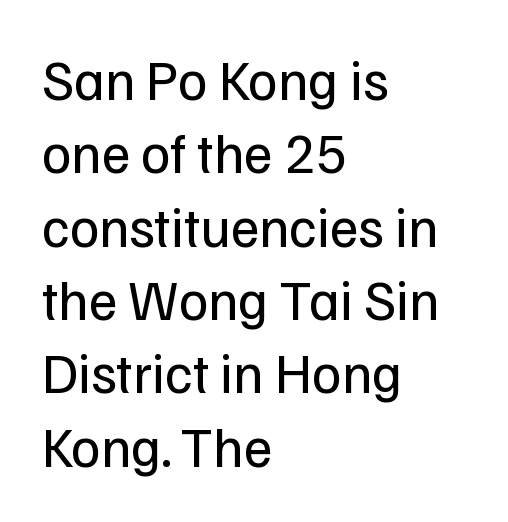
Q: Is the text bold? A: No.
Q: Is the text italic (slanted)? A: No, it is upright.
Q: Is the typeface a serif or a sans-serif typeface? A: Sans-serif.
Q: Is the text underlined? A: No.
Q: How is the paragraph aligned? A: Left-aligned.
Q: Is the spacing between letters normal or unusually wide? A: Normal.
Q: Is the spacing between lines tight, normal or loose? A: Normal.
Q: Width (condensed, normal, or wide)? A: Normal.
Q: Stroke contrast? A: Low.
Q: x-height? A: Medium.
Q: Monospaced? A: No.
